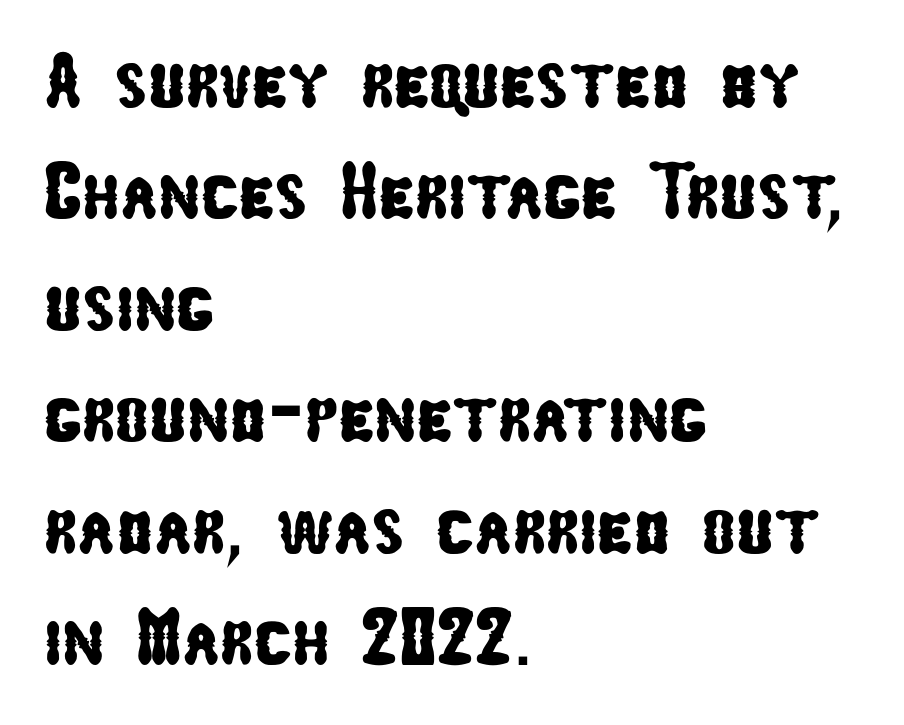
The image shows 79 px condensed sans-serif type; set left-aligned, normal line spacing (1.41x), normal letter spacing, not underlined; low stroke contrast and a medium x-height.
